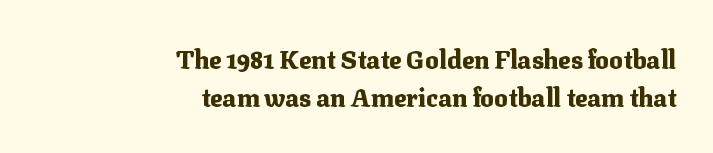
Bare-footed words on every line. This is heavy type, rendered in bold. Between one letter and the next there's only the usual sliver of space. Every character sits straight up, as roman type does. Horizontal bands of white between lines are of average thickness. The rendering anchors every line to the right-hand side.
